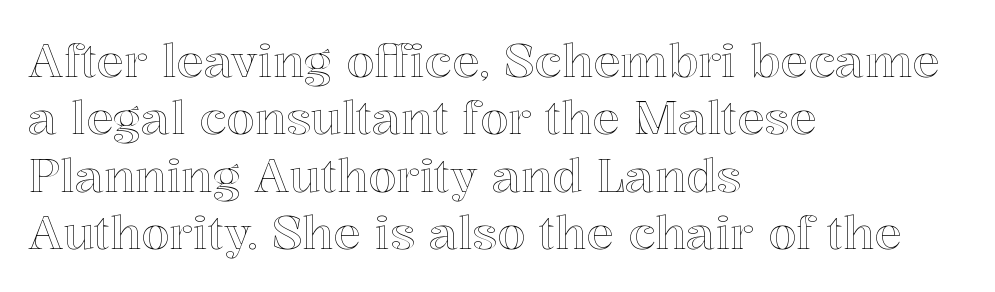
Think of a printed novel: that variable character pitch is what you see here. This rendering leaves character spacing at its baseline value. One-word summary of the alignment: left. Quick note: not italic, upright. Type without underlining. The leading is moderate, giving the passage an even texture.
